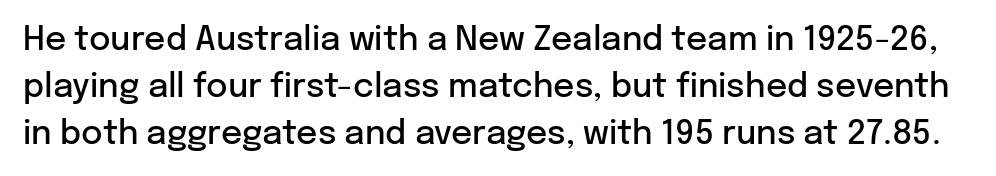
No extra tracking has been applied to these lines. Here the designer chose a conventional face with non-uniform glyph widths. Look at the bottom of the vertical strokes: they stop flat, with no serifs. Descender tails drop into unmarked territory. When letters stand straight like this, we call the style roman or upright. The typesetting leans somewhat heavy: a semibold.
